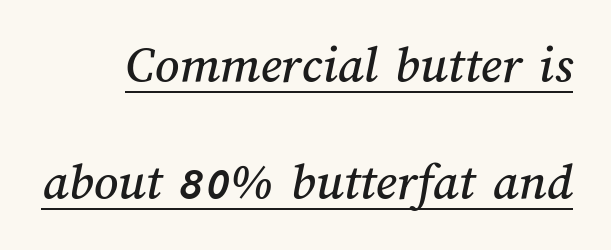
{"width": "normal", "stroke_contrast": "medium", "x_height": "medium", "monospaced": "no", "underline": "yes", "line_spacing": "loose", "line_spacing_ratio": 2.21, "letter_spacing": "normal", "letter_spacing_em": 0.0, "glyph_px": 53}
